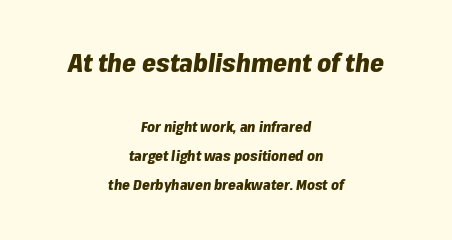
Students, note that the glyphs here touch the page at normal intervals. Emphasis-style slanted type is in use. Visually the block forms a symmetrical silhouette, jagged on both flanks. Vertically, the passage feels expansive, rows floating well apart. Bare-footed words on every line. Which chunk is bigger? The first one — the top block dwarfs the bottom.
